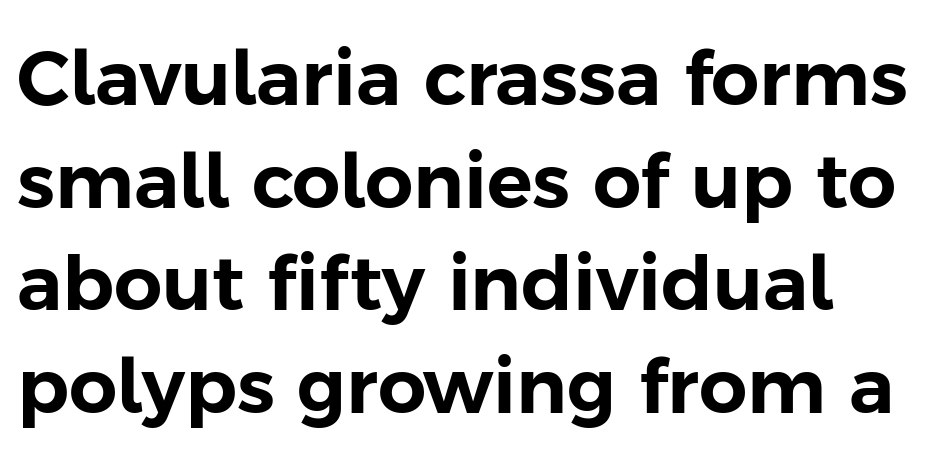
Q: Is the text italic (slanted)? A: No, it is upright.
Q: Is the typeface a serif or a sans-serif typeface? A: Sans-serif.
Q: Is the text underlined? A: No.
Q: How is the paragraph aligned? A: Left-aligned.
Q: Is the spacing between letters normal or unusually wide? A: Normal.
Q: Is the spacing between lines tight, normal or loose? A: Normal.
Q: Width (condensed, normal, or wide)? A: Normal.
Q: Stroke contrast? A: Low.
Q: x-height? A: Medium.
Q: Monospaced? A: No.
